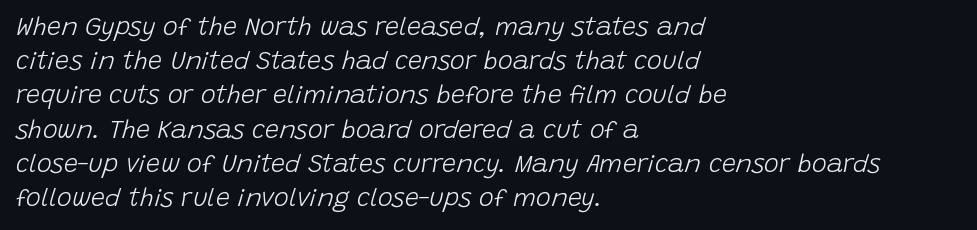
In terms of posture, this sample is oblique. Rule under the text: the space is simply empty. You could call the tracking neutral — neither tight nor loose. Which margin do the lines hug? The left one — the right edge is uneven. Notice how descenders clear the ascenders below comfortably — that's standard leading.
